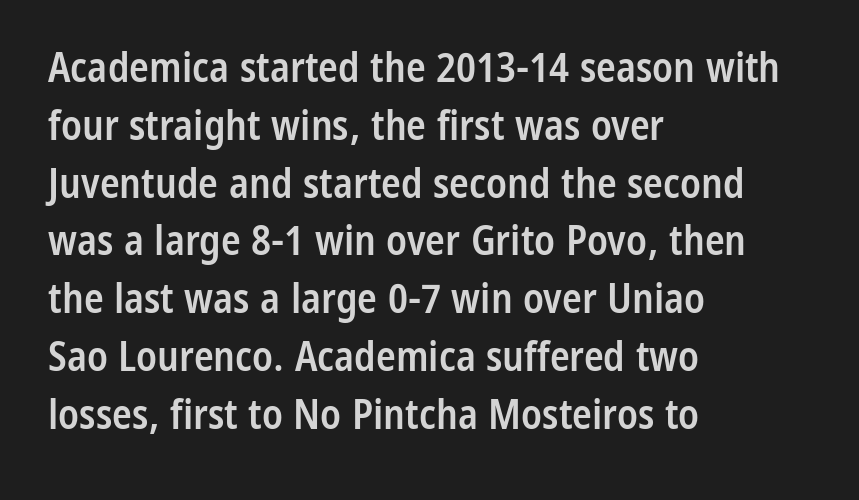
Q: Is the text bold? A: Semi-bold.
Q: Is the text italic (slanted)? A: No, it is upright.
Q: Is the typeface a serif or a sans-serif typeface? A: Sans-serif.
Q: Is the text underlined? A: No.
Q: How is the paragraph aligned? A: Left-aligned.
Q: Is the spacing between letters normal or unusually wide? A: Normal.
Q: Is the spacing between lines tight, normal or loose? A: Normal.
Q: Width (condensed, normal, or wide)? A: Condensed.
Q: Stroke contrast? A: Low.
Q: x-height? A: Medium.
Q: Monospaced? A: No.
